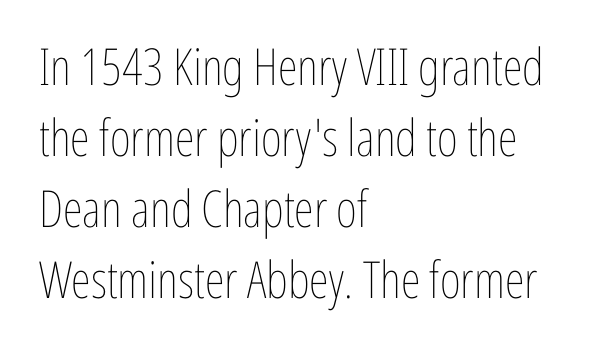
The image shows 51 px thin, condensed type, upright; set left-aligned, normal line spacing (1.39x), normal letter spacing, not underlined; low stroke contrast and a medium x-height.
